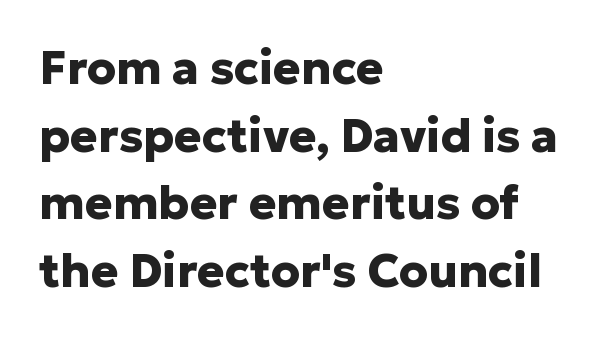
Q: Is the text bold? A: Yes.
Q: Is the text italic (slanted)? A: No, it is upright.
Q: Is the typeface a serif or a sans-serif typeface? A: Sans-serif.
Q: Is the text underlined? A: No.
Q: How is the paragraph aligned? A: Left-aligned.
Q: Is the spacing between letters normal or unusually wide? A: Normal.
Q: Is the spacing between lines tight, normal or loose? A: Normal.
Q: Width (condensed, normal, or wide)? A: Normal.
Q: Stroke contrast? A: Low.
Q: x-height? A: Medium.
Q: Monospaced? A: No.
